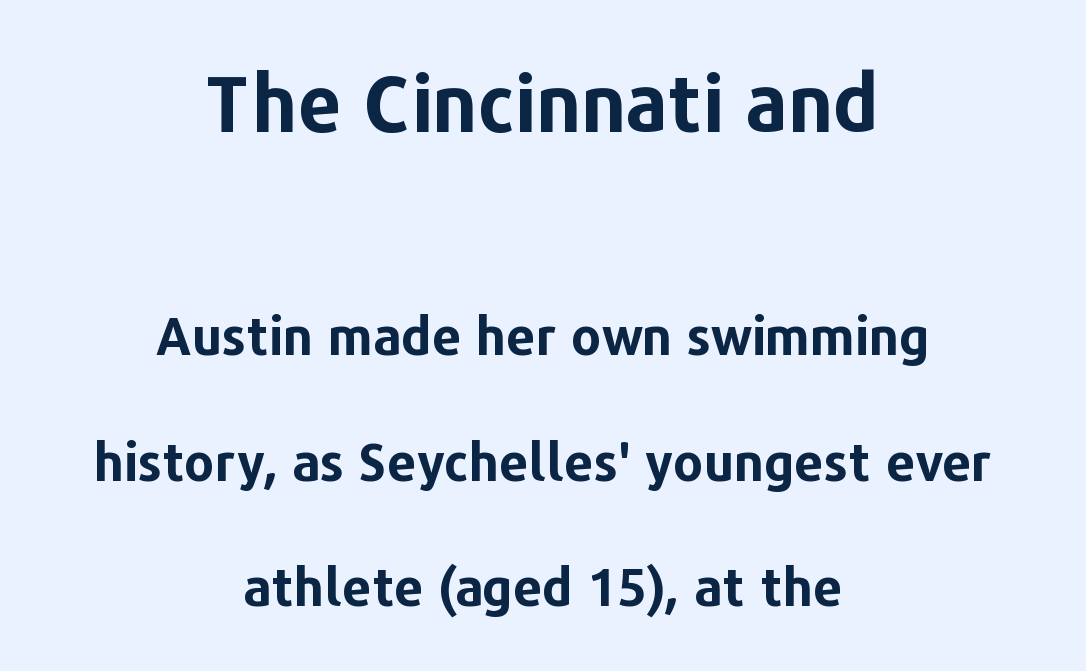
{"serif": "no", "italic": "no", "bold": "yes", "weight": "bold", "width": "normal", "stroke_contrast": "low", "x_height": "medium", "monospaced": "no", "underline": "no", "align": "center", "line_spacing": "loose", "line_spacing_ratio": 2.41, "letter_spacing": "normal", "letter_spacing_em": 0.0, "larger_block": "first", "size_ratio": 1.5, "glyph_px": 78}
